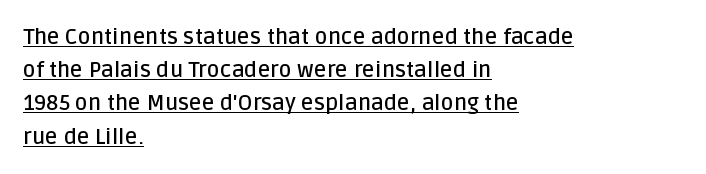
Q: Is the text bold? A: Semi-bold.
Q: Is the text italic (slanted)? A: No, it is upright.
Q: Is the text underlined? A: Yes.
Q: How is the paragraph aligned? A: Left-aligned.
Q: Is the spacing between letters normal or unusually wide? A: Normal.
Q: Is the spacing between lines tight, normal or loose? A: Normal.
